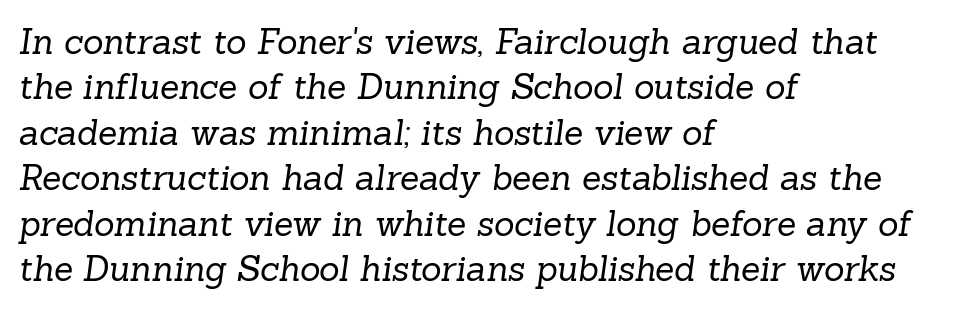
{"serif": "yes", "bold": "no", "weight": "regular", "width": "normal", "stroke_contrast": "low", "x_height": "medium", "monospaced": "no", "underline": "no", "align": "left", "line_spacing": "normal", "line_spacing_ratio": 1.3, "letter_spacing": "normal", "letter_spacing_em": 0.0, "glyph_px": 35}
